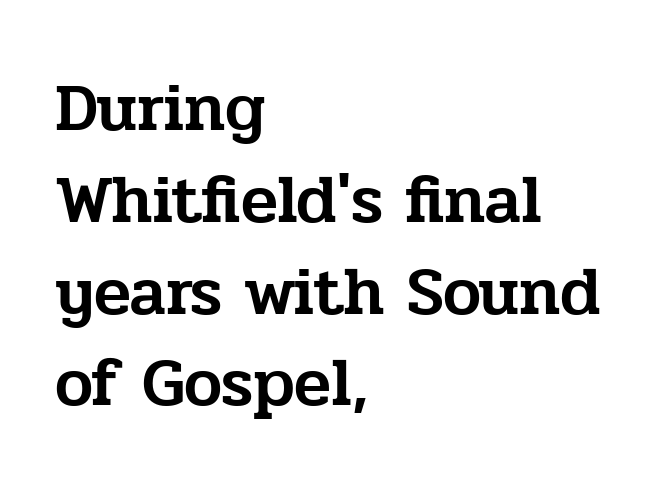
{"serif": "yes", "italic": "no", "width": "normal", "stroke_contrast": "low", "x_height": "medium", "monospaced": "no", "underline": "no", "align": "left", "line_spacing": "normal", "line_spacing_ratio": 1.35, "letter_spacing": "normal", "letter_spacing_em": 0.0, "glyph_px": 68}
